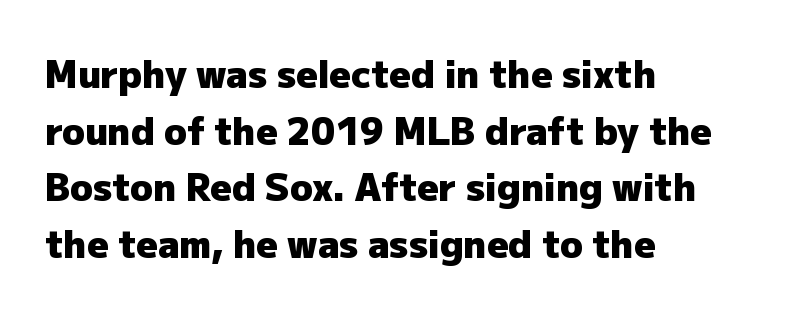
The image shows 37 px heavy sans-serif type, upright; set left-aligned, normal line spacing (1.53x), normal letter spacing, not underlined; low stroke contrast and a medium x-height.
